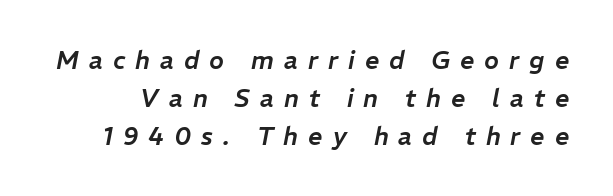
{"italic": "yes", "lean": "right", "slant_degrees": 11, "underline": "no", "line_spacing": "normal", "line_spacing_ratio": 1.52, "letter_spacing": "wide", "letter_spacing_em": 0.4, "glyph_px": 25}
